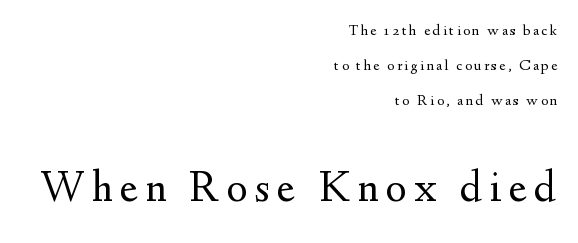
Q: Is the text bold? A: No.
Q: Is the text italic (slanted)? A: No, it is upright.
Q: Is the typeface a serif or a sans-serif typeface? A: Serif.
Q: Is the text underlined? A: No.
Q: How is the paragraph aligned? A: Right-aligned.
Q: Is the spacing between lines tight, normal or loose? A: Loose.
Q: Which block of text is set in a larger size, the first (top) or the second (bottom)? A: The second (bottom) one.
Q: Width (condensed, normal, or wide)? A: Normal.
Q: Stroke contrast? A: Medium.
Q: x-height? A: Small.
Q: Monospaced? A: No.
